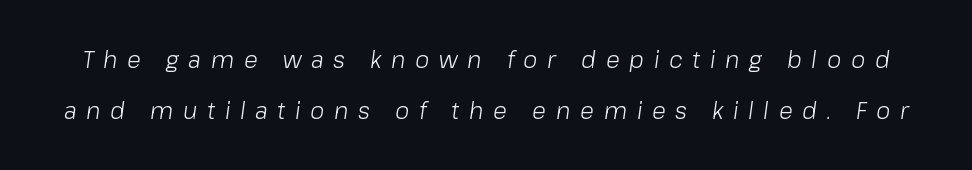
Q: Is the text bold? A: No.
Q: Is the text italic (slanted)? A: Yes, it leans right by about 8 degrees.
Q: Is the text underlined? A: No.
Q: Is the spacing between letters normal or unusually wide? A: Unusually wide.
Q: Is the spacing between lines tight, normal or loose? A: Loose.
